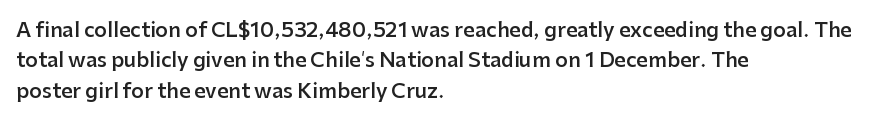
The image shows 20 px text type, upright; set left-aligned, normal line spacing (1.52x), normal letter spacing, not underlined.
